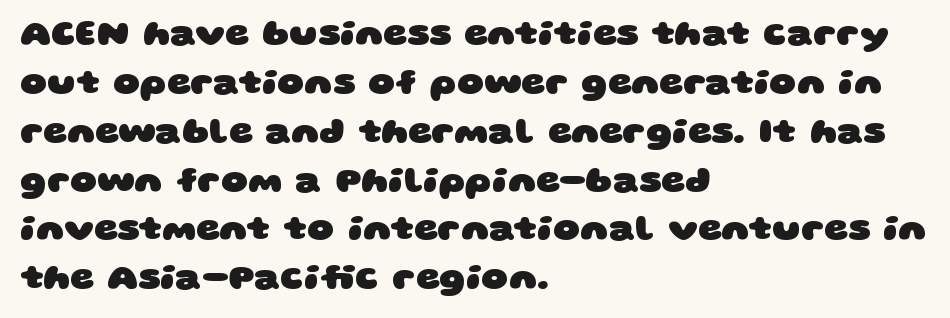
Q: Is the text bold? A: Yes.
Q: Is the typeface a serif or a sans-serif typeface? A: Sans-serif.
Q: Is the text underlined? A: No.
Q: How is the paragraph aligned? A: Left-aligned.
Q: Is the spacing between letters normal or unusually wide? A: Normal.
Q: Is the spacing between lines tight, normal or loose? A: Normal.
Q: Width (condensed, normal, or wide)? A: Wide.
Q: Stroke contrast? A: Low.
Q: x-height? A: Large.
Q: Monospaced? A: No.
